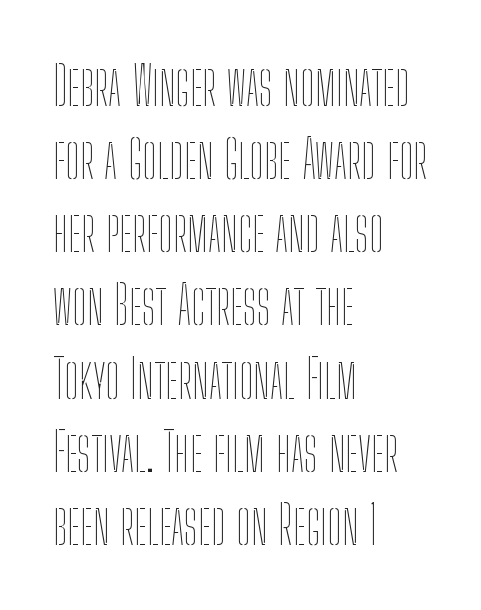
Q: Is the text bold? A: No.
Q: Is the text italic (slanted)? A: No, it is upright.
Q: Is the text underlined? A: No.
Q: How is the paragraph aligned? A: Left-aligned.
Q: Is the spacing between letters normal or unusually wide? A: Normal.
Q: Is the spacing between lines tight, normal or loose? A: Normal.
Q: Width (condensed, normal, or wide)? A: Condensed.
Q: Stroke contrast? A: Low.
Q: x-height? A: Medium.
Q: Monospaced? A: No.
